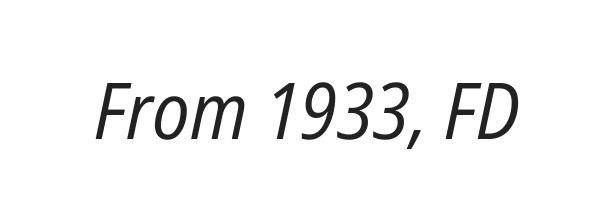
The image shows 78 px regular-weight, condensed type, italic (leaning right); set normal letter spacing, not underlined; low stroke contrast and a medium x-height.
